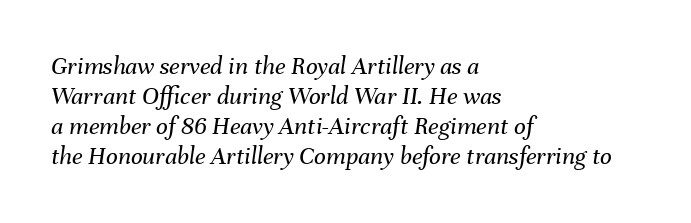
Q: Is the text bold? A: No.
Q: Is the text italic (slanted)? A: Yes, it leans right by about 8 degrees.
Q: Is the text underlined? A: No.
Q: How is the paragraph aligned? A: Left-aligned.
Q: Is the spacing between letters normal or unusually wide? A: Normal.
